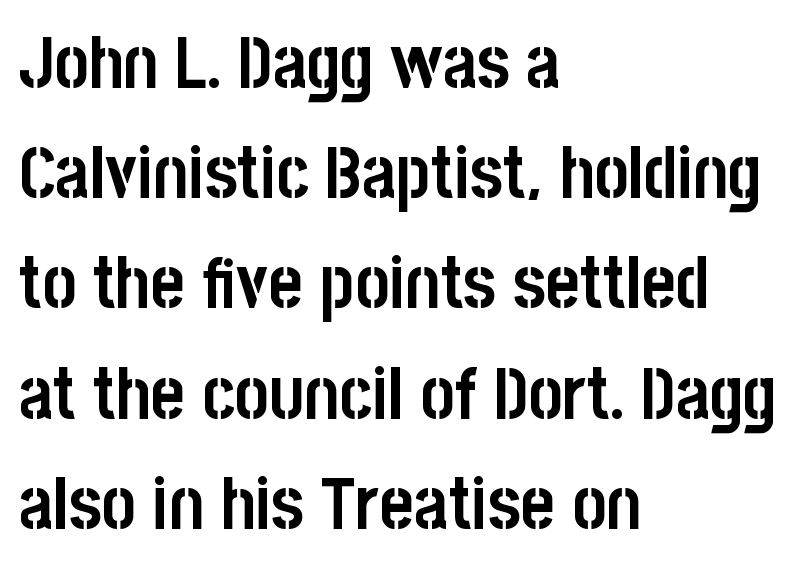
Q: Is the text bold? A: Yes.
Q: Is the text italic (slanted)? A: No, it is upright.
Q: Is the typeface a serif or a sans-serif typeface? A: Sans-serif.
Q: Is the text underlined? A: No.
Q: How is the paragraph aligned? A: Left-aligned.
Q: Is the spacing between letters normal or unusually wide? A: Normal.
Q: Is the spacing between lines tight, normal or loose? A: Normal.
Q: Width (condensed, normal, or wide)? A: Condensed.
Q: Stroke contrast? A: Low.
Q: x-height? A: Large.
Q: Monospaced? A: No.
